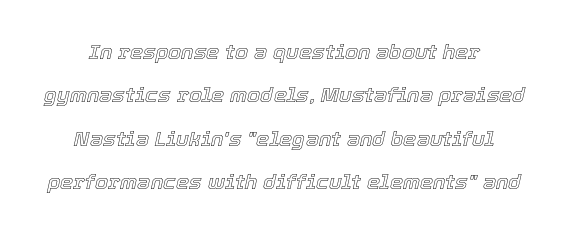
Q: Is the text italic (slanted)? A: Yes, it leans right by about 12 degrees.
Q: Is the text underlined? A: No.
Q: Is the spacing between letters normal or unusually wide? A: Normal.
Q: Is the spacing between lines tight, normal or loose? A: Loose.
